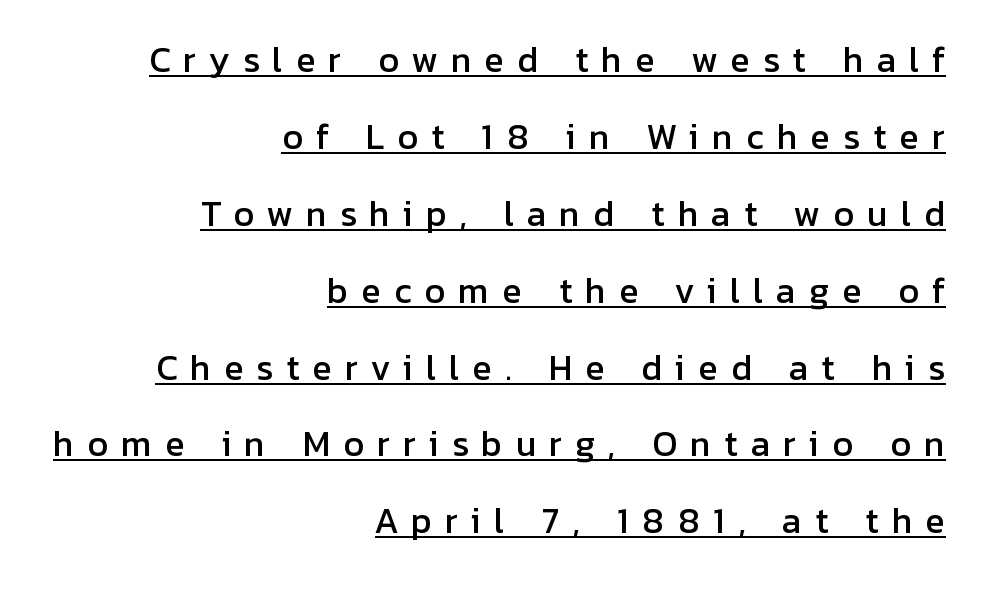
The image shows 33 px sans-serif type, upright; set right-aligned, loose line spacing (2.33x), unusually wide letter spacing (+0.39 em), underlined; low stroke contrast and a medium x-height.
